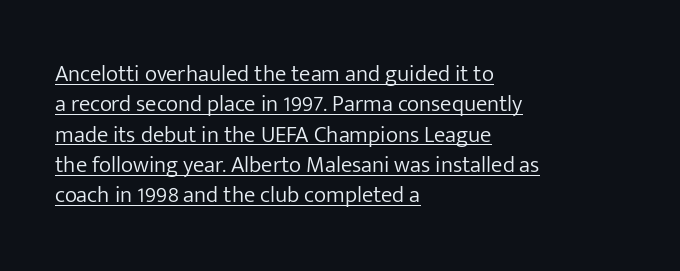
Quick note: interline space is typical. Stroke mass is kept to a normal reading level or below. Words appear dense and cohesive because spacing is normal. The rendering anchors every line to the left-hand side. Posture: upright roman.
